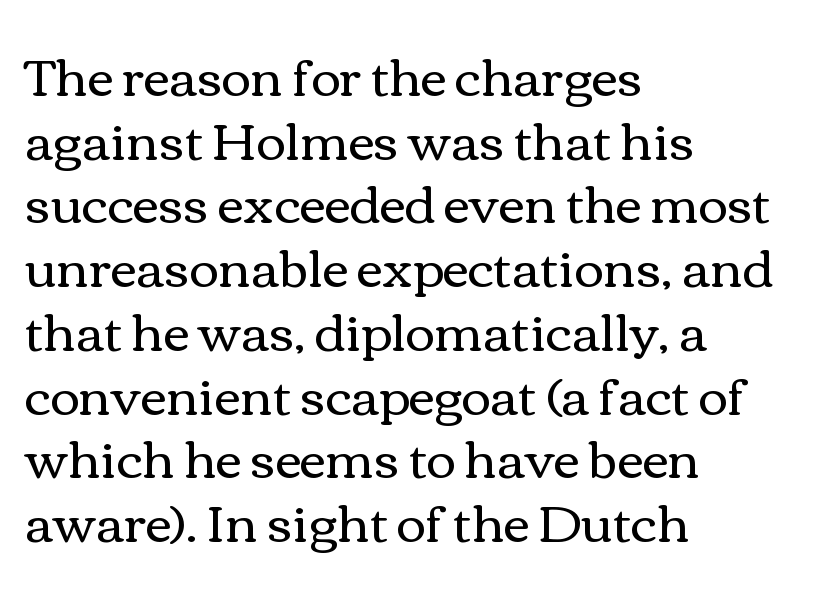
The image shows 51 px regular-weight, wide type, upright; set left-aligned, normal line spacing (1.25x), normal letter spacing, not underlined; medium stroke contrast and a medium x-height.
